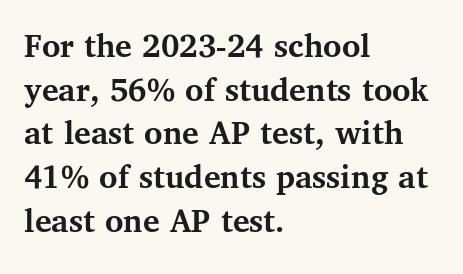
{"serif": "yes", "italic": "no", "bold": "yes", "weight": "semibold", "width": "normal", "stroke_contrast": "medium", "x_height": "medium", "monospaced": "no", "underline": "no", "align": "left", "line_spacing": "normal", "line_spacing_ratio": 1.25, "letter_spacing": "normal", "letter_spacing_em": 0.0, "glyph_px": 35}
